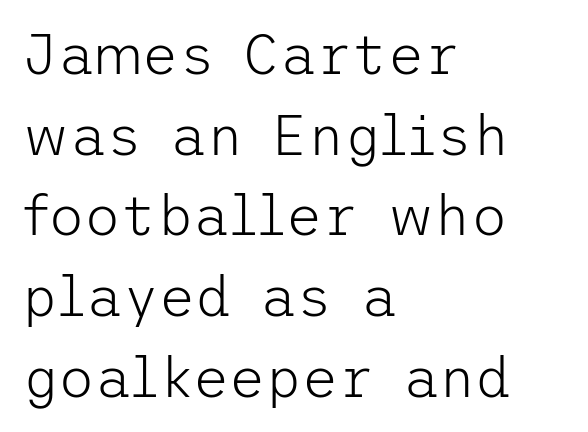
{"serif": "no", "italic": "no", "bold": "no", "weight": "light", "width": "normal", "stroke_contrast": "low", "x_height": "medium", "underline": "no", "align": "left", "line_spacing": "normal", "line_spacing_ratio": 1.44, "letter_spacing": "normal", "letter_spacing_em": 0.0, "glyph_px": 56}
